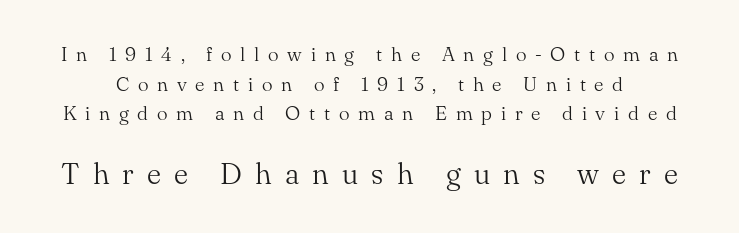
Q: Is the text bold? A: No.
Q: Is the text italic (slanted)? A: No, it is upright.
Q: Is the typeface a serif or a sans-serif typeface? A: Serif.
Q: Is the text underlined? A: No.
Q: Is the spacing between letters normal or unusually wide? A: Unusually wide.
Q: Is the spacing between lines tight, normal or loose? A: Normal.
Q: Which block of text is set in a larger size, the first (top) or the second (bottom)? A: The second (bottom) one.
Q: Width (condensed, normal, or wide)? A: Normal.
Q: Stroke contrast? A: Medium.
Q: x-height? A: Small.
Q: Monospaced? A: No.
